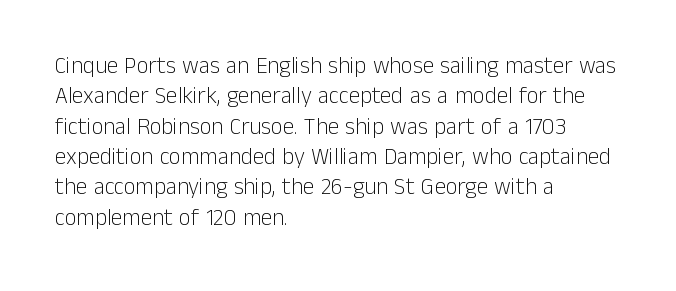
The image shows 23 px text type, upright; set left-aligned, normal line spacing (1.32x), normal letter spacing, not underlined.
